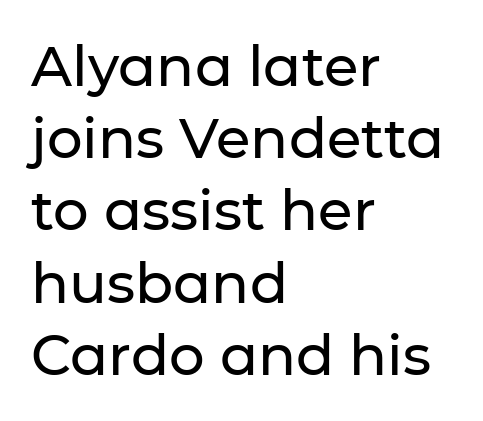
The image shows 56 px sans-serif type, upright; set left-aligned, normal line spacing (1.29x), normal letter spacing, not underlined; low stroke contrast and a medium x-height.
